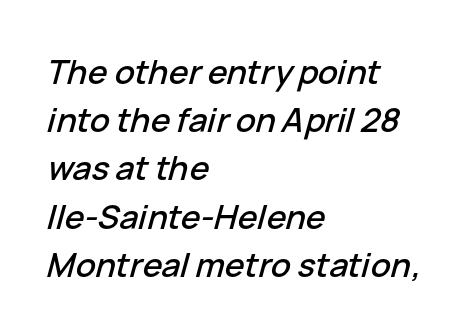
Q: Is the text italic (slanted)? A: Yes, it leans right by about 15 degrees.
Q: Is the text underlined? A: No.
Q: How is the paragraph aligned? A: Left-aligned.
Q: Is the spacing between letters normal or unusually wide? A: Normal.
Q: Is the spacing between lines tight, normal or loose? A: Normal.
Q: Width (condensed, normal, or wide)? A: Normal.
Q: Stroke contrast? A: Low.
Q: x-height? A: Medium.
Q: Monospaced? A: No.
